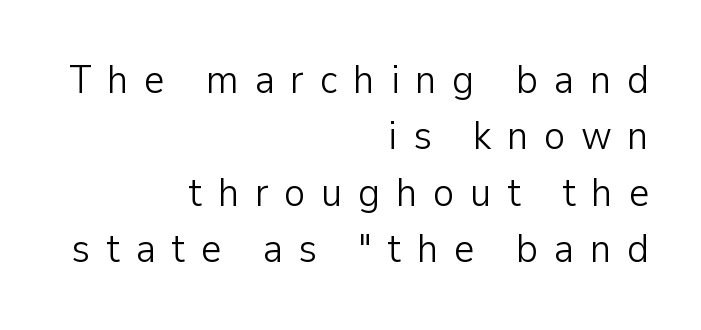
Descender tails drop into unmarked territory. Check where the strokes stop: nothing finishes them off — pure sans. These lines are set flush right with a ragged left edge. The lines sit at an ordinary, default distance from one another. Here the designer chose a conventional face with non-uniform glyph widths.
